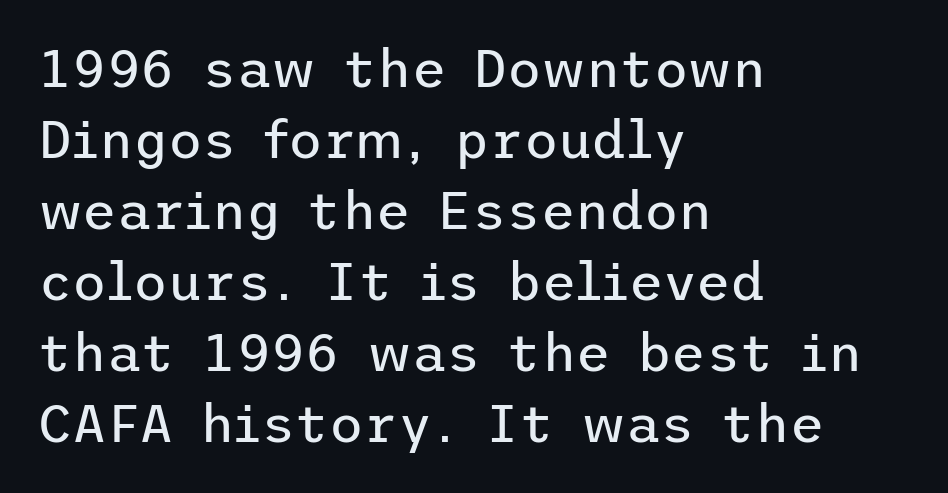
Type without underlining. Every stem runs plumb, perpendicular to the baseline. Bold? No — there's no thickening of the strokes. This rendering leaves character spacing at its baseline value.
